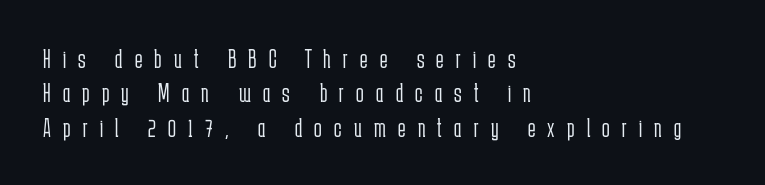
{"serif": "no", "italic": "no", "bold": "no", "weight": "light", "width": "condensed", "stroke_contrast": "low", "x_height": "medium", "monospaced": "no", "underline": "no", "align": "left", "line_spacing_ratio": 1.23, "letter_spacing": "wide", "letter_spacing_em": 0.44, "glyph_px": 28}
